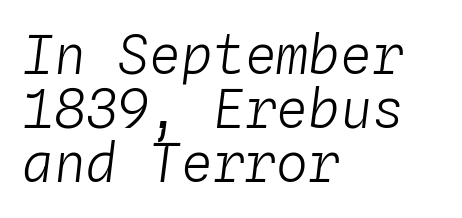
The image shows 53 px light type, italic (leaning right), monospaced; set left-aligned, tight line spacing (1.02x), normal letter spacing, not underlined; low stroke contrast and a medium x-height.
